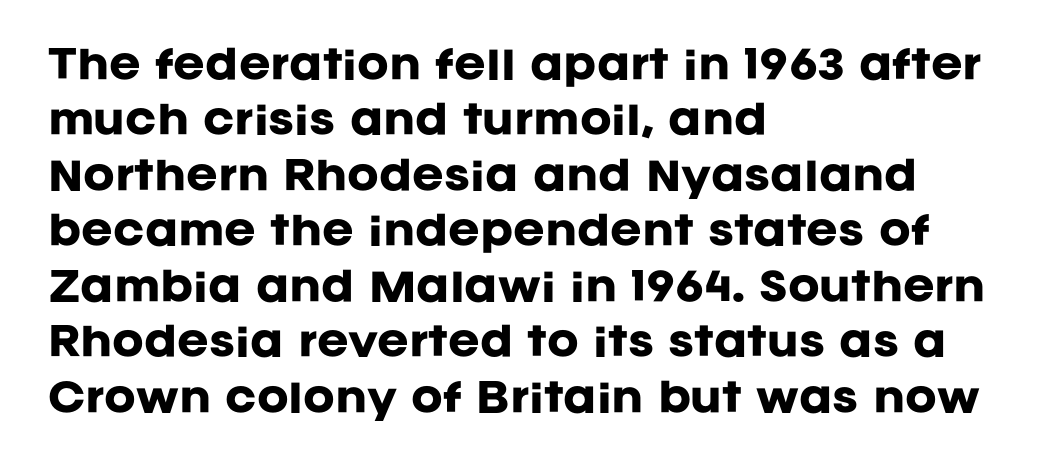
{"serif": "no", "italic": "no", "bold": "yes", "weight": "heavy", "width": "normal", "stroke_contrast": "low", "x_height": "large", "monospaced": "no", "underline": "no", "align": "left", "line_spacing": "normal", "line_spacing_ratio": 1.46, "letter_spacing": "normal", "letter_spacing_em": 0.0, "glyph_px": 38}
